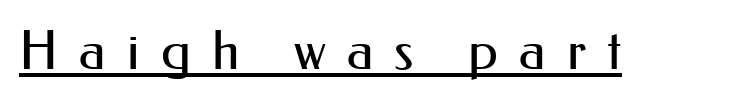
The image shows 54 px regular-weight sans-serif type, upright; set unusually wide letter spacing (+0.39 em), underlined; medium stroke contrast and a small x-height.
